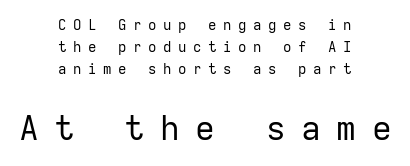
{"serif": "no", "italic": "no", "bold": "no", "weight": "regular", "width": "normal", "stroke_contrast": "low", "x_height": "medium", "monospaced": "yes", "underline": "no", "align": "center", "line_spacing": "normal", "line_spacing_ratio": 1.56, "letter_spacing": "wide", "letter_spacing_em": 0.47, "larger_block": "second", "size_ratio": 2.36, "glyph_px": 33}
